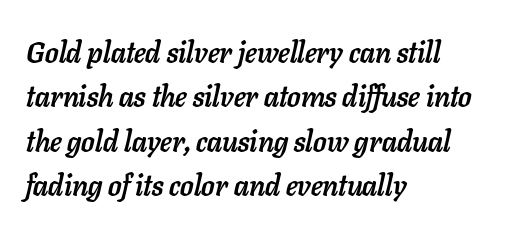
Q: Is the text bold? A: Yes.
Q: Is the text italic (slanted)? A: Yes, it leans right by about 11 degrees.
Q: Is the text underlined? A: No.
Q: How is the paragraph aligned? A: Left-aligned.
Q: Is the spacing between letters normal or unusually wide? A: Normal.
Q: Is the spacing between lines tight, normal or loose? A: Normal.
Q: Width (condensed, normal, or wide)? A: Normal.
Q: Stroke contrast? A: Low.
Q: x-height? A: Medium.
Q: Monospaced? A: No.
